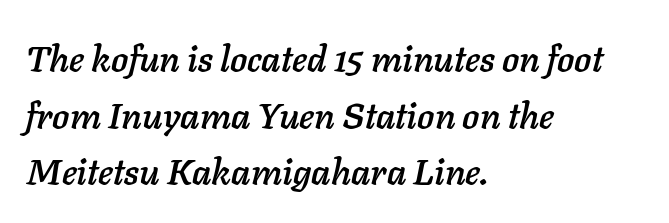
Q: Is the text italic (slanted)? A: Yes, it leans right by about 11 degrees.
Q: Is the text underlined? A: No.
Q: How is the paragraph aligned? A: Left-aligned.
Q: Is the spacing between letters normal or unusually wide? A: Normal.
Q: Is the spacing between lines tight, normal or loose? A: Normal.
Q: Width (condensed, normal, or wide)? A: Normal.
Q: Stroke contrast? A: Low.
Q: x-height? A: Medium.
Q: Monospaced? A: No.
